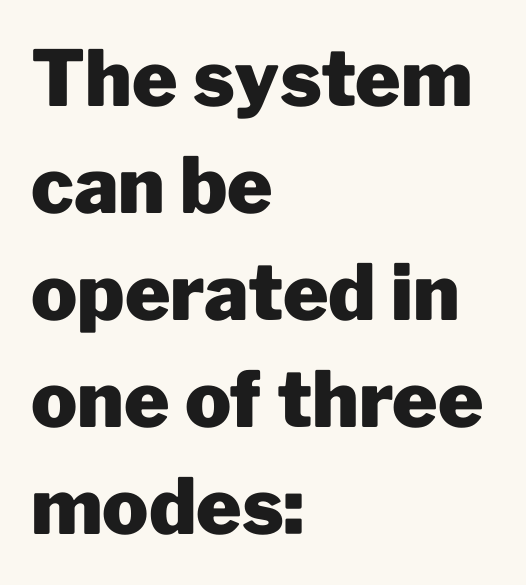
Q: Is the text bold? A: Yes.
Q: Is the text italic (slanted)? A: No, it is upright.
Q: Is the typeface a serif or a sans-serif typeface? A: Sans-serif.
Q: Is the text underlined? A: No.
Q: How is the paragraph aligned? A: Left-aligned.
Q: Is the spacing between letters normal or unusually wide? A: Normal.
Q: Is the spacing between lines tight, normal or loose? A: Normal.
Q: Width (condensed, normal, or wide)? A: Normal.
Q: Stroke contrast? A: Low.
Q: x-height? A: Medium.
Q: Monospaced? A: No.
